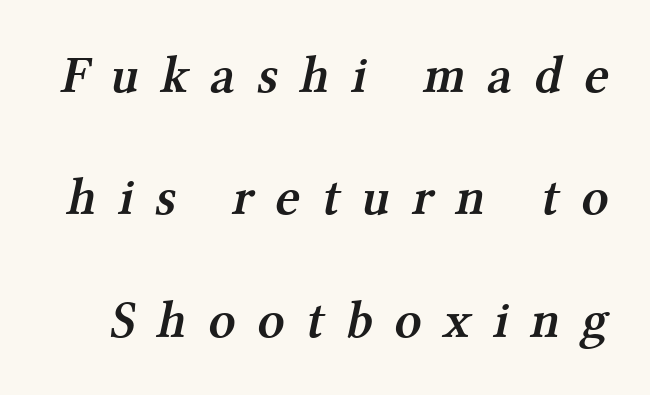
You could only call the tracking loose — the letters float apart. Letters rest on an invisible, unmarked baseline. Loosely led — the rows are spread out. Varying glyph widths throughout — classic text-font behaviour. You can tell from the footed stems that serif type was used. Each glyph is drawn with semibold strokes, heavier than normal yet not fully bold.
